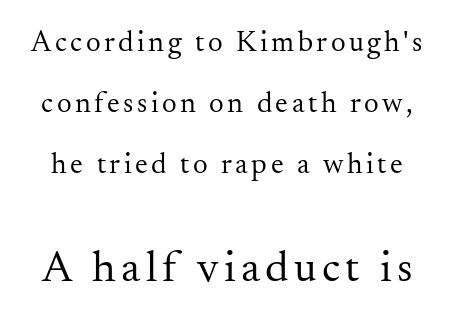
Q: Is the text bold? A: No.
Q: Is the text italic (slanted)? A: No, it is upright.
Q: Is the typeface a serif or a sans-serif typeface? A: Serif.
Q: Is the text underlined? A: No.
Q: Is the spacing between lines tight, normal or loose? A: Loose.
Q: Which block of text is set in a larger size, the first (top) or the second (bottom)? A: The second (bottom) one.
Q: Width (condensed, normal, or wide)? A: Normal.
Q: Stroke contrast? A: Medium.
Q: x-height? A: Small.
Q: Monospaced? A: No.
